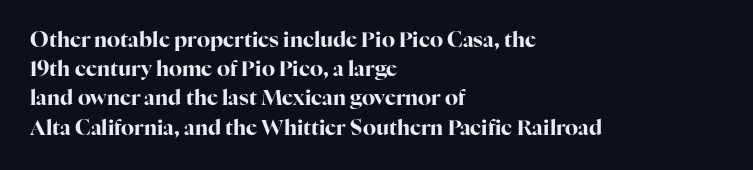
The image shows 21 px bold type, upright; set left-aligned, normal line spacing (1.39x), normal letter spacing, not underlined.
